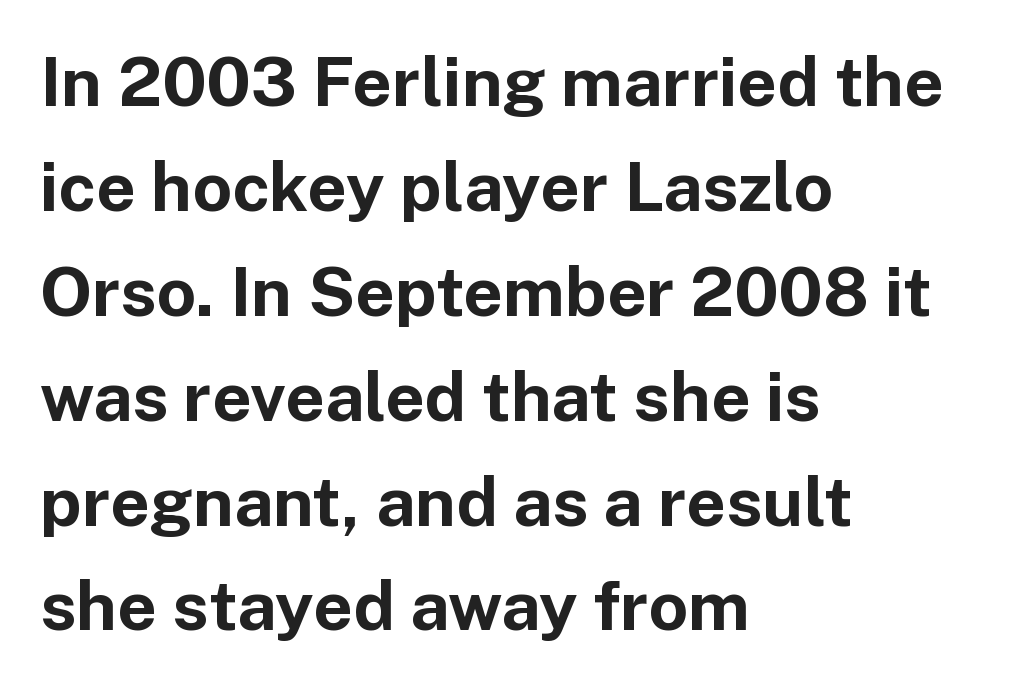
This is the regular roman posture of the typeface. The letters carry no serifs — their stems end cleanly without finishing strokes. Alignment: flush left. Descenders are the only things crossing below the line.
